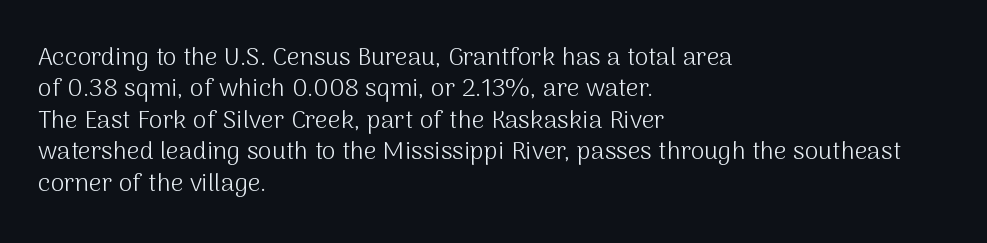
The image shows 25 px text type, upright; set left-aligned, normal line spacing (1.26x), normal letter spacing, not underlined.
